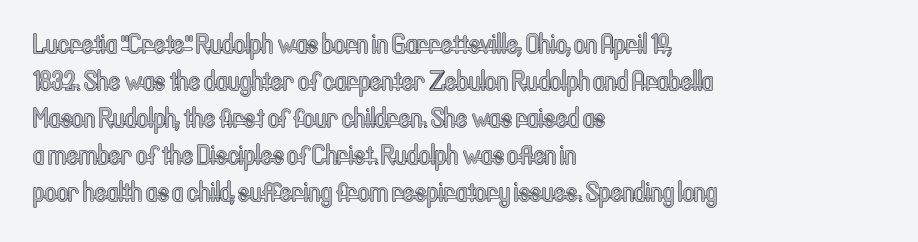
Q: Is the text italic (slanted)? A: No, it is upright.
Q: Is the text underlined? A: No.
Q: How is the paragraph aligned? A: Left-aligned.
Q: Is the spacing between letters normal or unusually wide? A: Normal.
Q: Is the spacing between lines tight, normal or loose? A: Normal.
Q: Width (condensed, normal, or wide)? A: Condensed.
Q: x-height? A: Medium.
Q: Monospaced? A: No.
